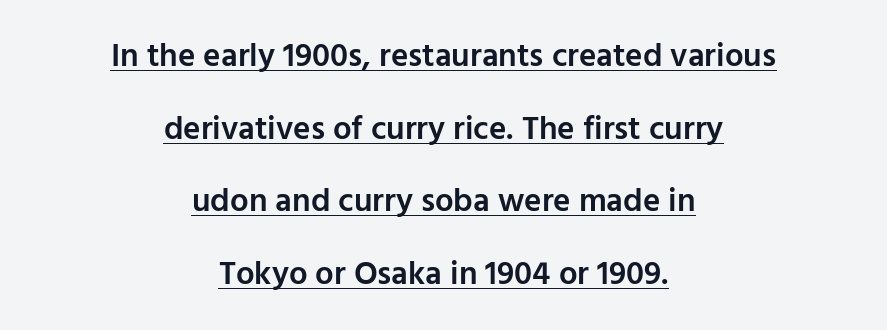
{"serif": "no", "italic": "no", "bold": "semi", "weight": "semibold", "width": "normal", "stroke_contrast": "low", "x_height": "medium", "monospaced": "no", "underline": "yes", "align": "center", "line_spacing": "loose", "line_spacing_ratio": 2.2, "letter_spacing": "normal", "letter_spacing_em": 0.0, "glyph_px": 33}
